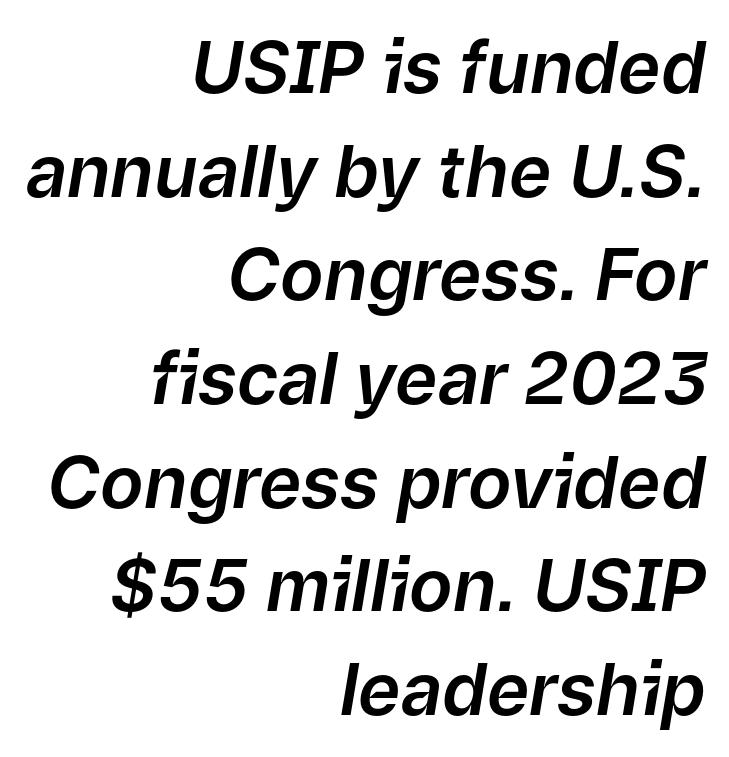
The image shows 72 px text type, italic (leaning right); set right-aligned, normal line spacing (1.44x), normal letter spacing, not underlined; low stroke contrast and a medium x-height.
